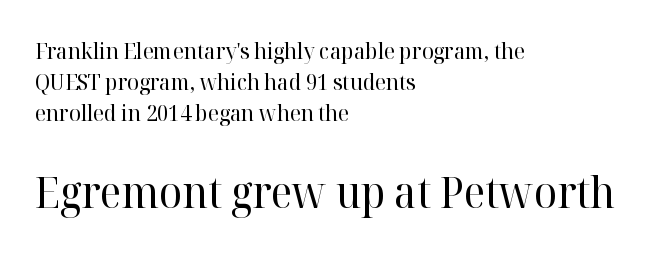
The image shows 43 px regular-weight serif type, upright; set left-aligned, normal line spacing (1.4x), normal letter spacing, not underlined; the second (bottom) block is 1.95x larger; high stroke contrast and a medium x-height.
